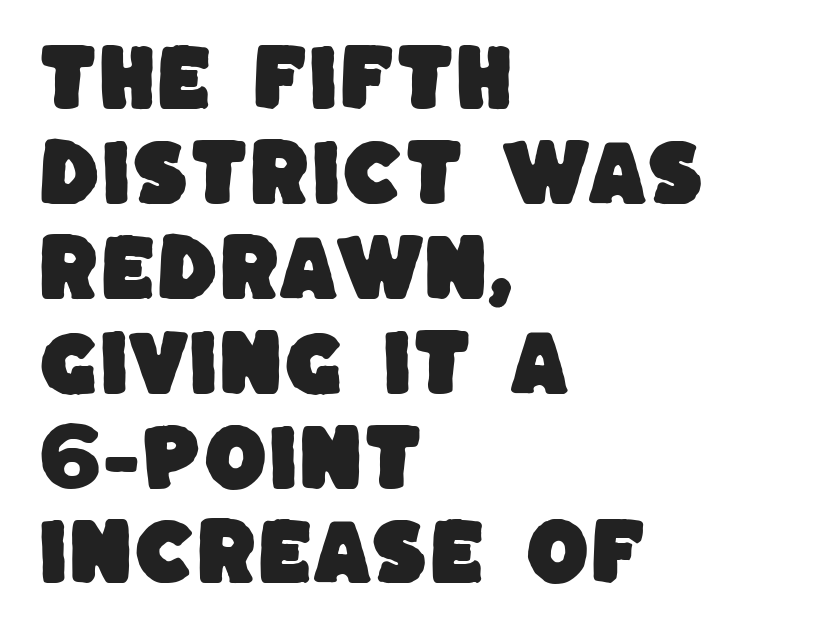
{"serif": "no", "width": "normal", "stroke_contrast": "low", "x_height": "large", "monospaced": "no", "underline": "no", "align": "left", "line_spacing": "normal", "line_spacing_ratio": 1.3, "letter_spacing": "normal", "letter_spacing_em": 0.0, "glyph_px": 73}
